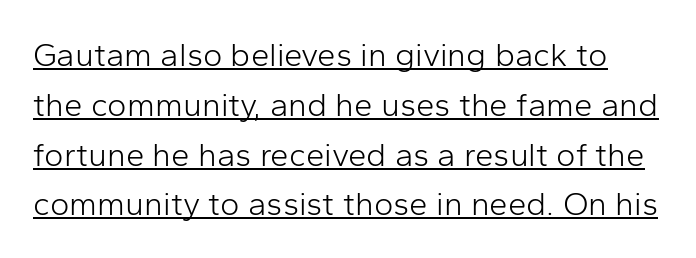
Q: Is the text bold? A: No.
Q: Is the text italic (slanted)? A: No, it is upright.
Q: Is the typeface a serif or a sans-serif typeface? A: Sans-serif.
Q: Is the text underlined? A: Yes.
Q: Is the spacing between letters normal or unusually wide? A: Normal.
Q: Is the spacing between lines tight, normal or loose? A: Normal.
Q: Width (condensed, normal, or wide)? A: Normal.
Q: Stroke contrast? A: Low.
Q: x-height? A: Medium.
Q: Monospaced? A: No.
